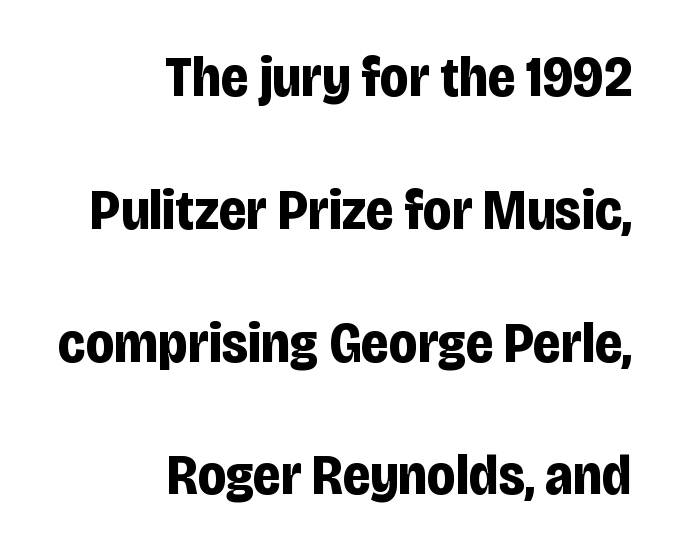
{"serif": "no", "italic": "no", "bold": "yes", "weight": "bold", "width": "condensed", "stroke_contrast": "low", "x_height": "large", "monospaced": "no", "underline": "no", "align": "right", "line_spacing": "loose", "line_spacing_ratio": 2.33, "letter_spacing": "normal", "letter_spacing_em": 0.0, "glyph_px": 57}
